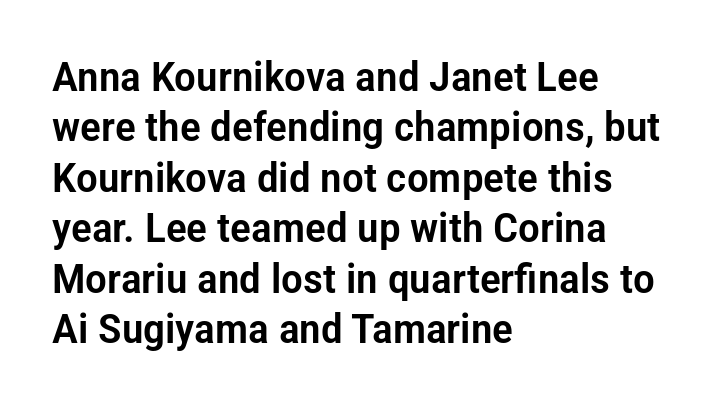
The image shows 41 px condensed sans-serif type, upright; set left-aligned, line spacing 1.23x, normal letter spacing, not underlined; low stroke contrast and a medium x-height.
